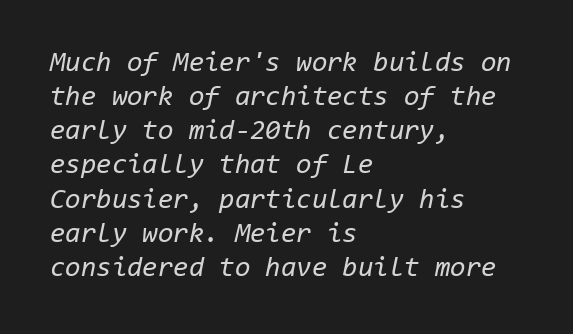
{"italic": "yes", "lean": "right", "slant_degrees": 11, "bold": "no", "weight": "regular", "width": "normal", "stroke_contrast": "low", "x_height": "medium", "monospaced": "yes", "underline": "no", "align": "left", "line_spacing_ratio": 1.22, "letter_spacing": "normal", "letter_spacing_em": 0.0, "glyph_px": 28}
